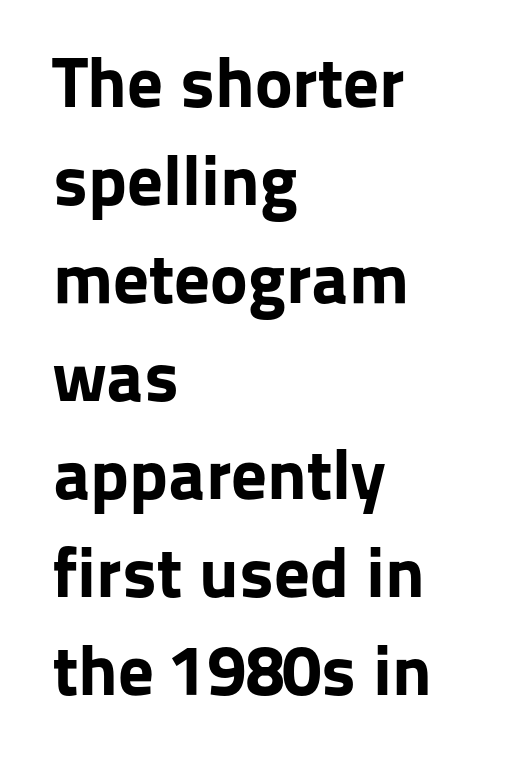
Q: Is the text bold? A: Yes.
Q: Is the text italic (slanted)? A: No, it is upright.
Q: Is the typeface a serif or a sans-serif typeface? A: Sans-serif.
Q: Is the text underlined? A: No.
Q: How is the paragraph aligned? A: Left-aligned.
Q: Is the spacing between letters normal or unusually wide? A: Normal.
Q: Is the spacing between lines tight, normal or loose? A: Normal.
Q: Width (condensed, normal, or wide)? A: Normal.
Q: Stroke contrast? A: Low.
Q: x-height? A: Medium.
Q: Monospaced? A: No.
